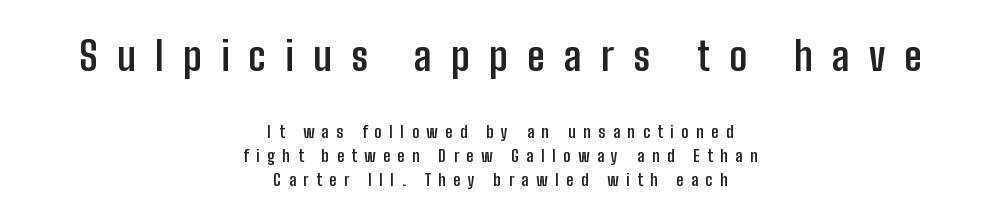
These lines stack symmetrically, like a column narrowing and widening about its center. In terms of posture, this sample is upright. Is the lower block the larger one? No — the upper block carries the bigger type. Does extra space separate the letters? Yes, quite a lot of it. Looks like regular typesetting: each glyph gets only the width it needs. This sample uses a sans-serif face.
